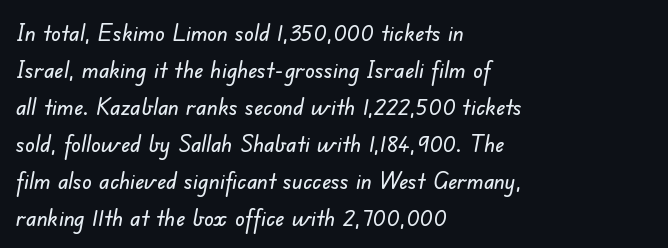
The space beneath each line is pristine and unruled. Nobody touched the tracking dial on this one. One-word summary of the alignment: left. The vertical gap from one line to the next is medium.
